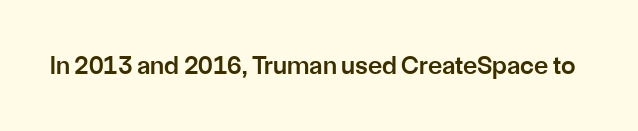
The image shows 26 px text type, upright; set normal letter spacing, not underlined.
